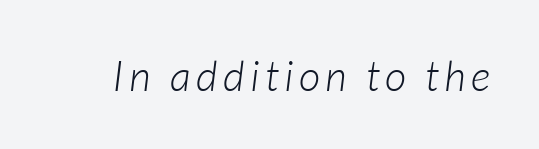
The space beneath each line is pristine and unruled. Varying glyph widths throughout — classic text-font behaviour. These glyphs show unthickened strokes, regular width or finer. Characters are canted at an angle relative to the baseline's perpendicular.
